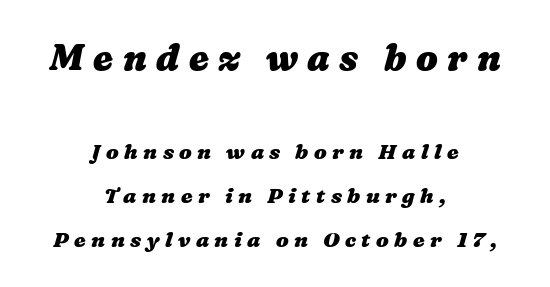
Q: Is the text bold? A: Yes.
Q: Is the text underlined? A: No.
Q: How is the paragraph aligned? A: Centered.
Q: Is the spacing between letters normal or unusually wide? A: Unusually wide.
Q: Is the spacing between lines tight, normal or loose? A: Loose.
Q: Which block of text is set in a larger size, the first (top) or the second (bottom)? A: The first (top) one.
Q: Width (condensed, normal, or wide)? A: Wide.
Q: Stroke contrast? A: Medium.
Q: x-height? A: Medium.
Q: Monospaced? A: No.
